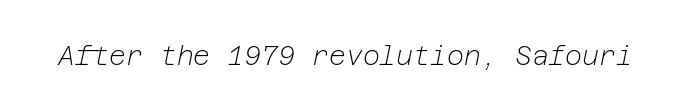
Caption: standard tracking, unaltered. Italic: yes, the glyphs are oblique. Ink coverage per letter is moderate at most. No word sits above an underline.
